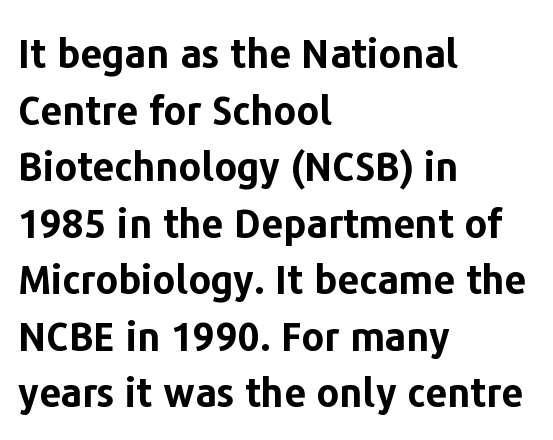
Q: Is the text bold? A: Yes.
Q: Is the text italic (slanted)? A: No, it is upright.
Q: Is the typeface a serif or a sans-serif typeface? A: Sans-serif.
Q: Is the text underlined? A: No.
Q: How is the paragraph aligned? A: Left-aligned.
Q: Is the spacing between letters normal or unusually wide? A: Normal.
Q: Is the spacing between lines tight, normal or loose? A: Normal.
Q: Width (condensed, normal, or wide)? A: Normal.
Q: Stroke contrast? A: Low.
Q: x-height? A: Medium.
Q: Monospaced? A: No.
